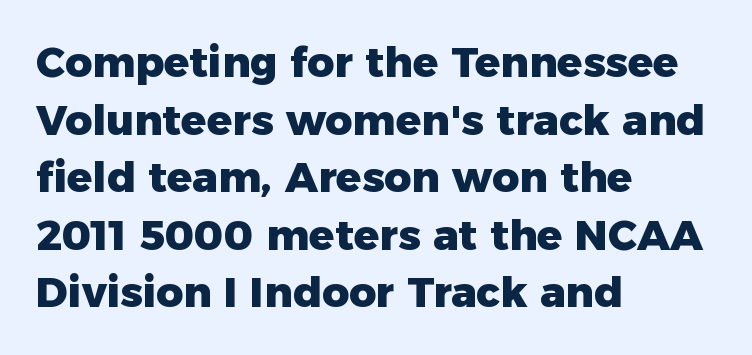
{"serif": "no", "italic": "no", "bold": "yes", "weight": "heavy", "width": "normal", "stroke_contrast": "low", "x_height": "medium", "monospaced": "no", "underline": "no", "align": "left", "line_spacing": "normal", "line_spacing_ratio": 1.37, "letter_spacing": "normal", "letter_spacing_em": 0.0, "glyph_px": 42}
